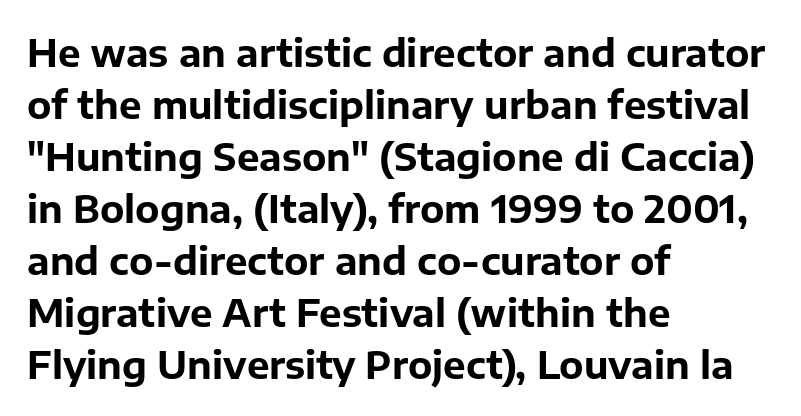
The image shows 38 px bold sans-serif type, upright; set left-aligned, normal line spacing (1.37x), normal letter spacing, not underlined; low stroke contrast and a medium x-height.
